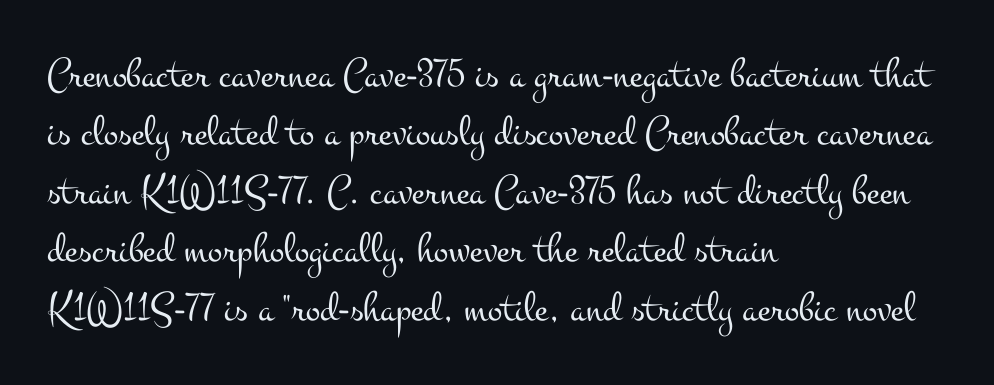
{"bold": "no", "weight": "light", "width": "wide", "stroke_contrast": "medium", "x_height": "small", "monospaced": "no", "underline": "no", "align": "left", "line_spacing": "normal", "line_spacing_ratio": 1.36, "letter_spacing": "normal", "letter_spacing_em": 0.0, "glyph_px": 43}
